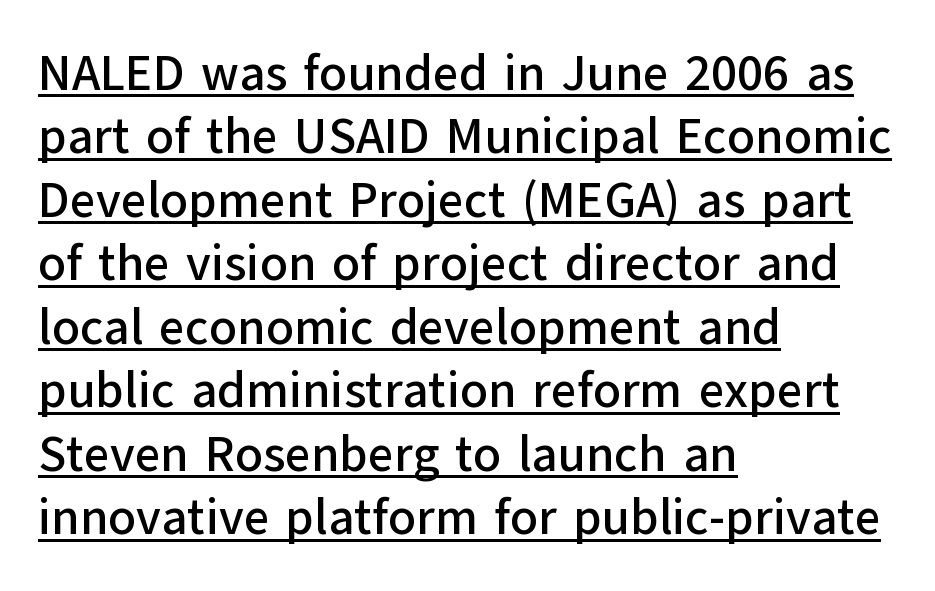
The image shows 50 px sans-serif type, upright; set left-aligned, normal line spacing (1.27x), normal letter spacing, underlined; low stroke contrast and a medium x-height.
